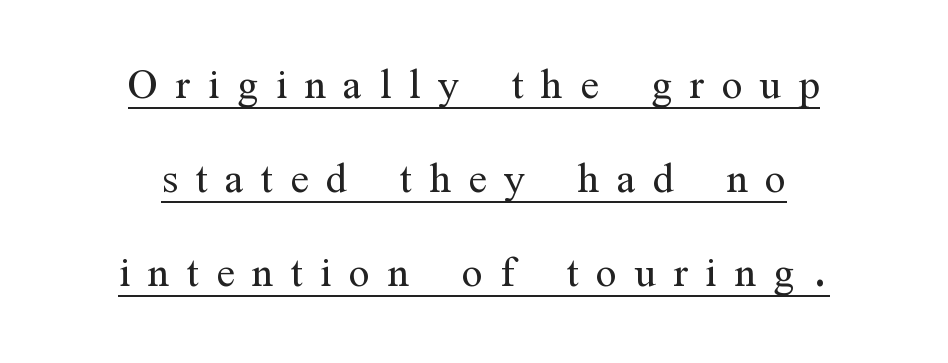
It's the straight-up-and-down kind of type. The lettering is marked with a stroke running underneath it. The letters advance in unequal steps, a hallmark of proportional type. There is plenty of visible air inserted between adjacent glyphs. Centered paragraph, ragged on both sides.
